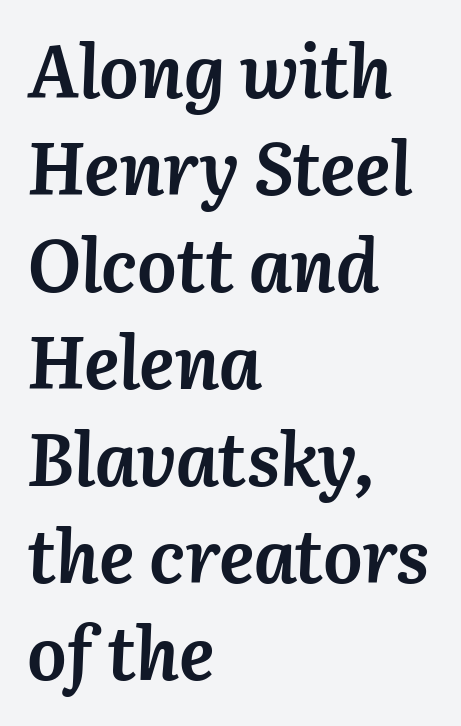
Q: Is the text bold? A: Yes.
Q: Is the text italic (slanted)? A: Yes, it leans right by about 3 degrees.
Q: Is the text underlined? A: No.
Q: How is the paragraph aligned? A: Left-aligned.
Q: Is the spacing between letters normal or unusually wide? A: Normal.
Q: Is the spacing between lines tight, normal or loose? A: Normal.
Q: Width (condensed, normal, or wide)? A: Normal.
Q: Stroke contrast? A: Medium.
Q: x-height? A: Medium.
Q: Monospaced? A: No.
